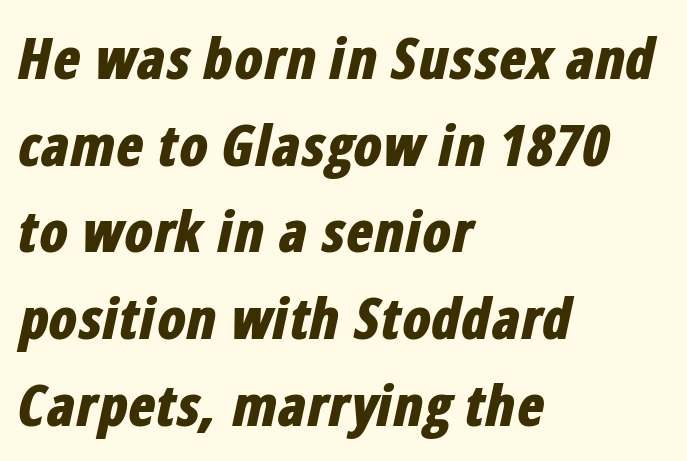
These lines are rendered in a variable-pitch font. Honestly, there is no underline to notice here at all. Thick stems and heavy bowls — unmistakably bold. Between one letter and the next there's only the usual sliver of space. All the whitespace from short lines collects on the right.
